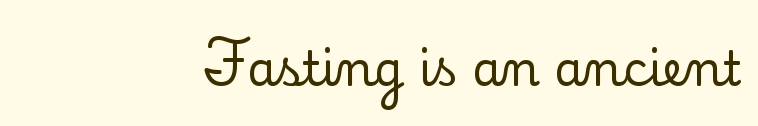
Q: Is the text italic (slanted)? A: No, it is upright.
Q: Is the typeface a serif or a sans-serif typeface? A: Serif.
Q: Is the text underlined? A: No.
Q: How is the paragraph aligned? A: Right-aligned.
Q: Is the spacing between letters normal or unusually wide? A: Normal.
Q: Width (condensed, normal, or wide)? A: Normal.
Q: Stroke contrast? A: Low.
Q: x-height? A: Small.
Q: Monospaced? A: No.
